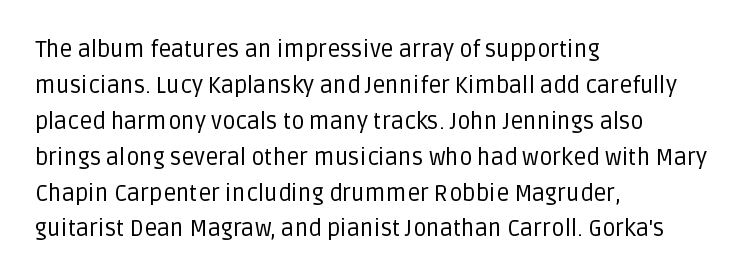
The image shows 23 px text type, upright; set left-aligned, normal line spacing (1.56x), normal letter spacing, not underlined.
